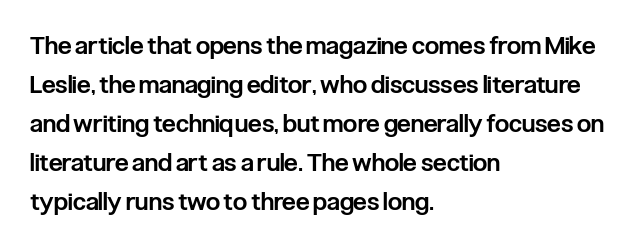
Q: Is the text bold? A: Semi-bold.
Q: Is the text italic (slanted)? A: No, it is upright.
Q: Is the text underlined? A: No.
Q: How is the paragraph aligned? A: Left-aligned.
Q: Is the spacing between letters normal or unusually wide? A: Normal.
Q: Is the spacing between lines tight, normal or loose? A: Normal.
